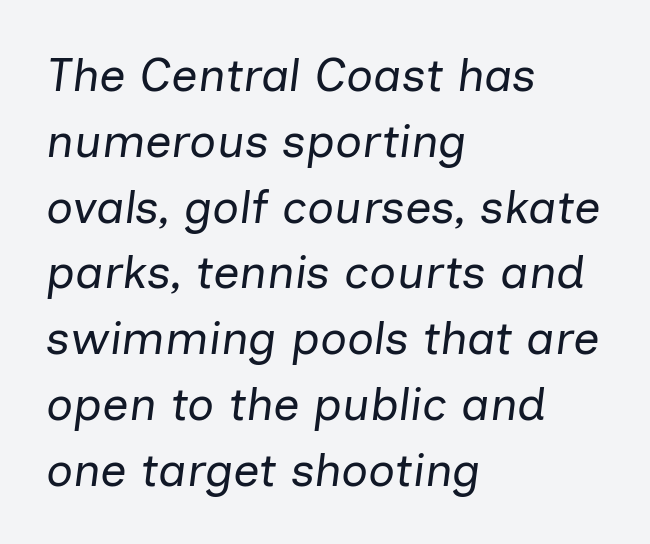
{"italic": "yes", "lean": "right", "slant_degrees": 7, "bold": "no", "weight": "regular", "width": "normal", "stroke_contrast": "low", "x_height": "medium", "monospaced": "no", "underline": "no", "align": "left", "line_spacing": "normal", "line_spacing_ratio": 1.4, "letter_spacing": "normal", "letter_spacing_em": 0.0, "glyph_px": 47}
